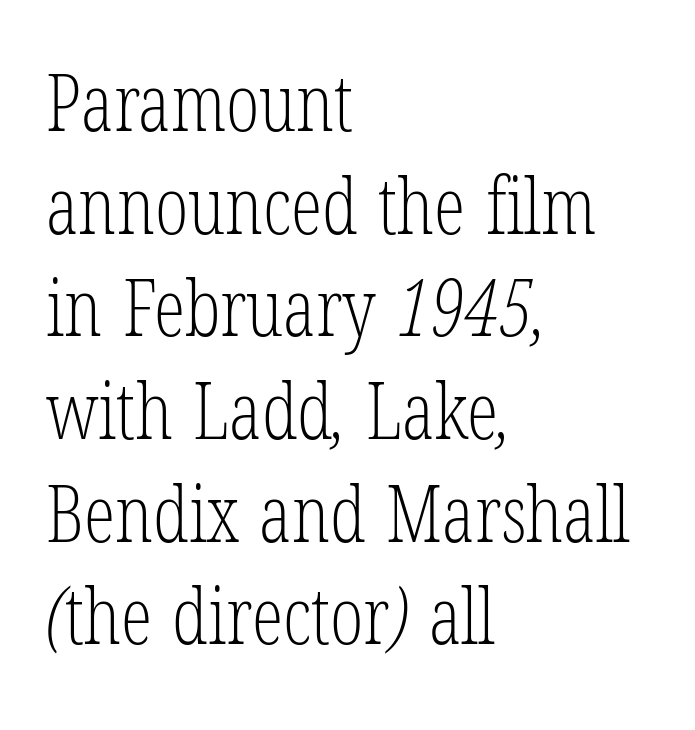
Q: Is the text bold? A: No.
Q: Is the typeface a serif or a sans-serif typeface? A: Serif.
Q: Is the text underlined? A: No.
Q: How is the paragraph aligned? A: Left-aligned.
Q: Is the spacing between letters normal or unusually wide? A: Normal.
Q: Is the spacing between lines tight, normal or loose? A: Normal.
Q: Width (condensed, normal, or wide)? A: Condensed.
Q: Stroke contrast? A: Low.
Q: x-height? A: Medium.
Q: Monospaced? A: No.
